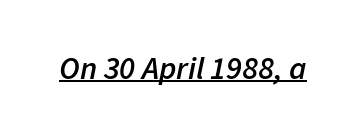
Q: Is the text bold? A: Semi-bold.
Q: Is the text italic (slanted)? A: Yes, it leans right by about 11 degrees.
Q: Is the text underlined? A: Yes.
Q: Is the spacing between letters normal or unusually wide? A: Normal.
Q: Width (condensed, normal, or wide)? A: Normal.
Q: Stroke contrast? A: Low.
Q: x-height? A: Medium.
Q: Monospaced? A: No.
